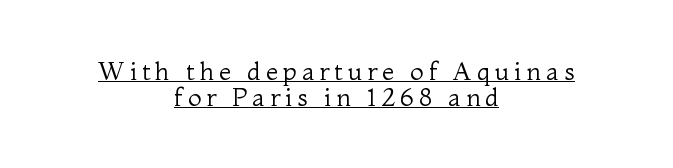
Q: Is the text bold? A: No.
Q: Is the text italic (slanted)? A: No, it is upright.
Q: Is the text underlined? A: Yes.
Q: How is the paragraph aligned? A: Centered.
Q: Is the spacing between letters normal or unusually wide? A: Unusually wide.
Q: Is the spacing between lines tight, normal or loose? A: Tight.
